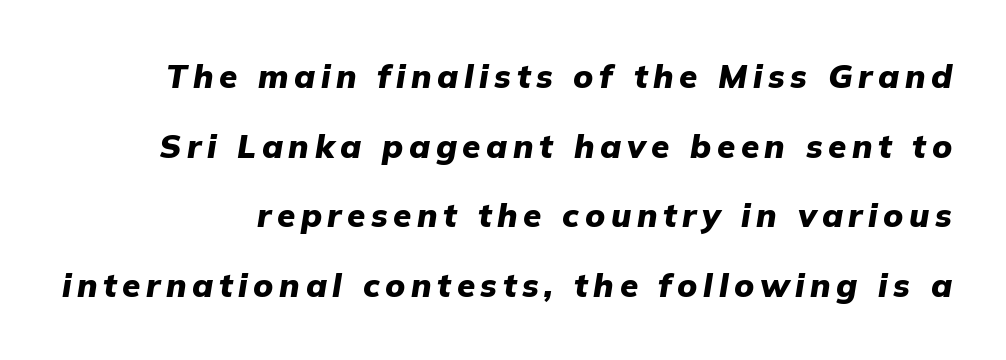
{"italic": "yes", "lean": "right", "slant_degrees": 9, "bold": "yes", "weight": "heavy", "width": "normal", "stroke_contrast": "low", "x_height": "medium", "monospaced": "no", "underline": "no", "line_spacing": "loose", "line_spacing_ratio": 2.11, "glyph_px": 33}
